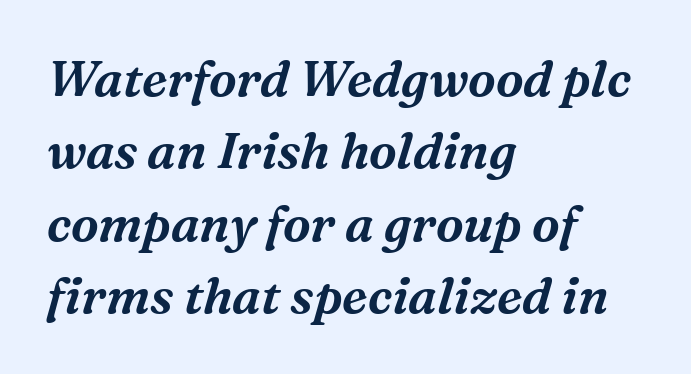
{"serif": "yes", "italic": "yes", "lean": "right", "slant_degrees": 16, "width": "normal", "stroke_contrast": "medium", "x_height": "medium", "monospaced": "no", "underline": "no", "align": "left", "line_spacing": "normal", "line_spacing_ratio": 1.45, "letter_spacing": "normal", "letter_spacing_em": 0.0, "glyph_px": 50}
